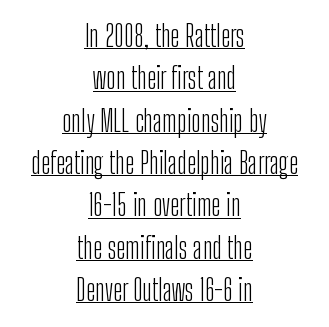
{"serif": "no", "italic": "no", "bold": "no", "weight": "light", "width": "condensed", "stroke_contrast": "low", "x_height": "medium", "monospaced": "no", "underline": "yes", "align": "center", "line_spacing": "normal", "line_spacing_ratio": 1.46, "letter_spacing": "normal", "letter_spacing_em": 0.0, "glyph_px": 29}
